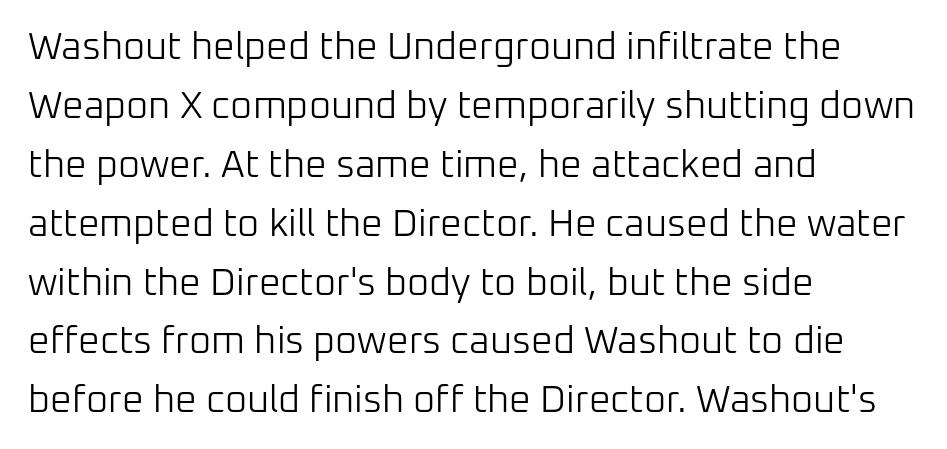
The image shows 38 px light sans-serif type, upright; set left-aligned, normal line spacing (1.55x), normal letter spacing, not underlined; low stroke contrast and a medium x-height.
